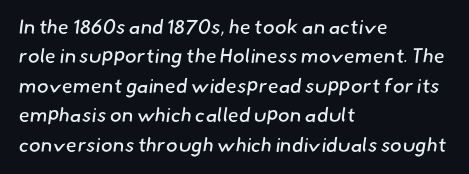
Is this a heavy cut? Hardly; it is regular or lighter. Notice how descenders clear the ascenders below comfortably — that's standard leading. Between one letter and the next there's only the usual sliver of space. The zone under the glyphs is completely vacant.
